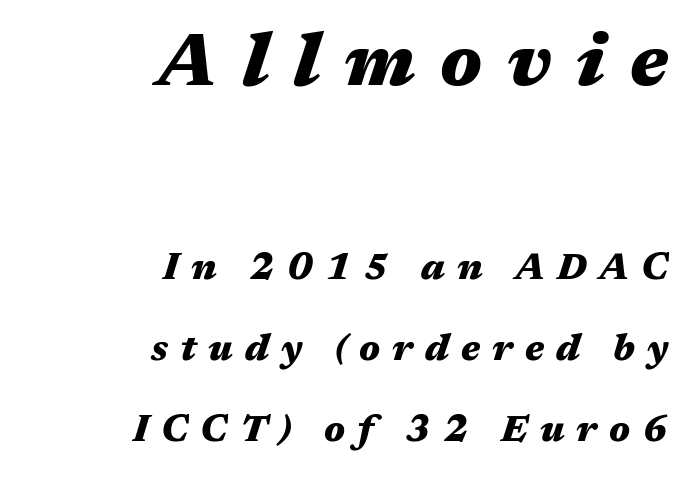
Q: Is the text bold? A: Yes.
Q: Is the text italic (slanted)? A: Yes, it leans right by about 17 degrees.
Q: Is the text underlined? A: No.
Q: How is the paragraph aligned? A: Right-aligned.
Q: Is the spacing between letters normal or unusually wide? A: Unusually wide.
Q: Is the spacing between lines tight, normal or loose? A: Loose.
Q: Which block of text is set in a larger size, the first (top) or the second (bottom)? A: The first (top) one.
Q: Width (condensed, normal, or wide)? A: Wide.
Q: Stroke contrast? A: Medium.
Q: x-height? A: Medium.
Q: Monospaced? A: No.
